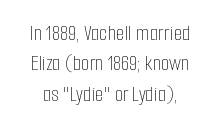
Unlike italic type, these characters show no tilt at all. The passage shown stacks its lines at a standard gap. Weight: not bold — regular or lighter. The gap between lines stays unmarked.
